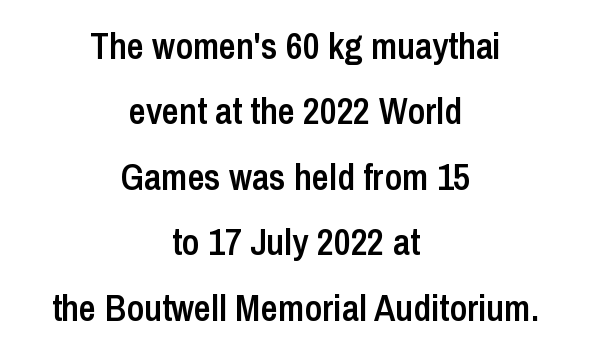
The image shows 37 px semibold, condensed sans-serif type, upright; set centered, line spacing 1.77x, normal letter spacing, not underlined; low stroke contrast and a medium x-height.
